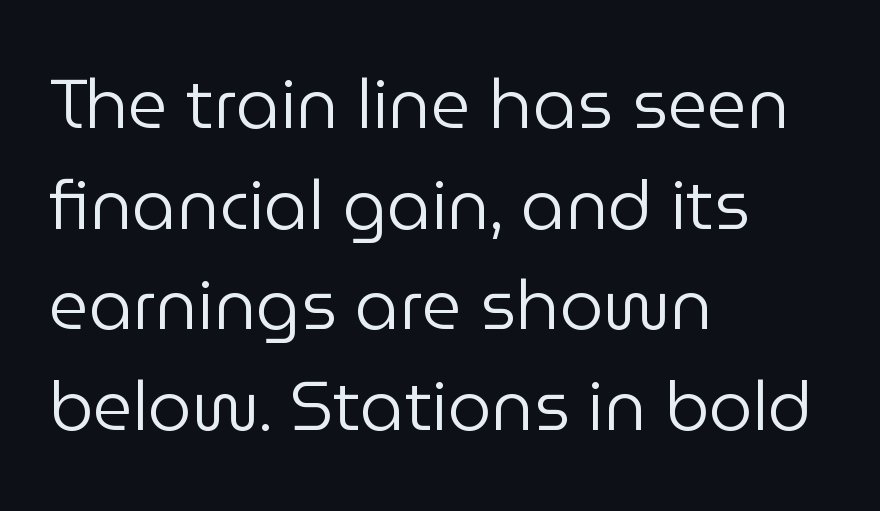
{"serif": "no", "italic": "no", "bold": "no", "weight": "regular", "width": "normal", "stroke_contrast": "low", "x_height": "medium", "monospaced": "no", "underline": "no", "align": "left", "line_spacing": "normal", "line_spacing_ratio": 1.46, "letter_spacing": "normal", "letter_spacing_em": 0.0, "glyph_px": 69}
